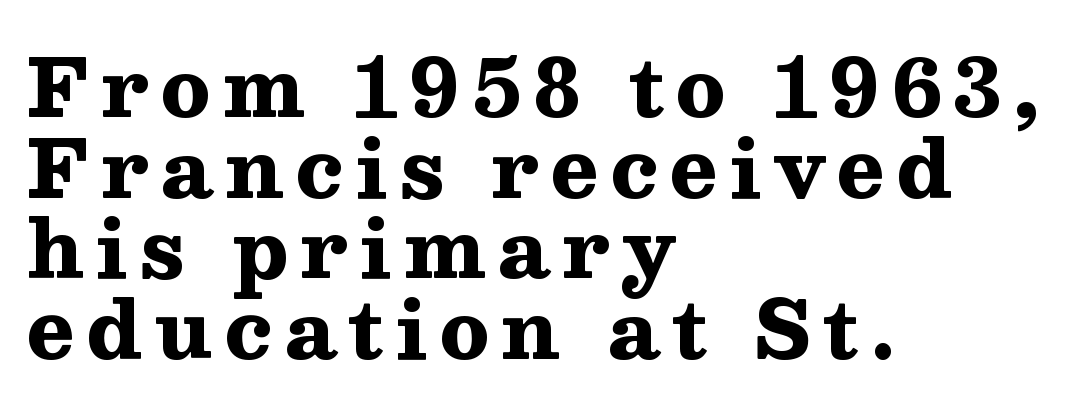
{"serif": "yes", "italic": "no", "bold": "yes", "weight": "heavy", "width": "wide", "stroke_contrast": "medium", "x_height": "medium", "monospaced": "no", "underline": "no", "align": "left", "line_spacing": "tight", "line_spacing_ratio": 1.02, "glyph_px": 79}
